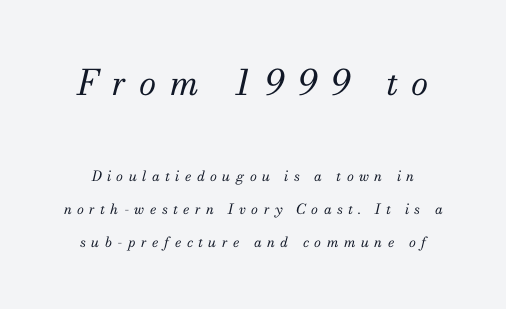
{"serif": "yes", "italic": "yes", "lean": "right", "slant_degrees": 13, "bold": "no", "weight": "regular", "width": "normal", "stroke_contrast": "medium", "x_height": "small", "monospaced": "no", "underline": "no", "line_spacing": "loose", "line_spacing_ratio": 2.35, "letter_spacing": "wide", "letter_spacing_em": 0.39, "larger_block": "first", "size_ratio": 2.5, "glyph_px": 35}
